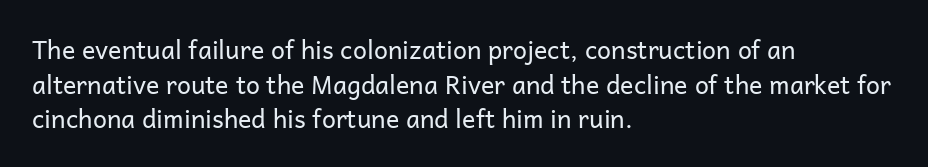
{"italic": "no", "bold": "no", "underline": "no", "align": "left", "line_spacing": "normal", "line_spacing_ratio": 1.39, "letter_spacing": "normal", "letter_spacing_em": 0.0, "glyph_px": 25}
